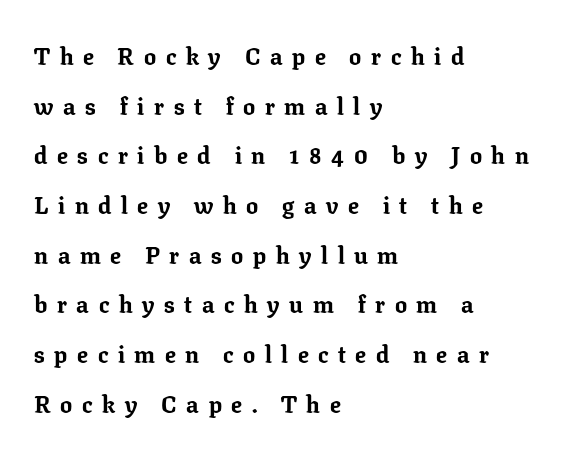
The image shows 24 px bold type, upright; set left-aligned, loose line spacing (2.07x), unusually wide letter spacing (+0.4 em), not underlined.
